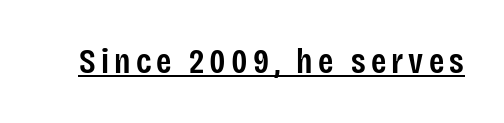
Q: Is the text bold? A: Semi-bold.
Q: Is the text italic (slanted)? A: No, it is upright.
Q: Is the typeface a serif or a sans-serif typeface? A: Sans-serif.
Q: Is the text underlined? A: Yes.
Q: Width (condensed, normal, or wide)? A: Condensed.
Q: Stroke contrast? A: Low.
Q: x-height? A: Large.
Q: Monospaced? A: No.
